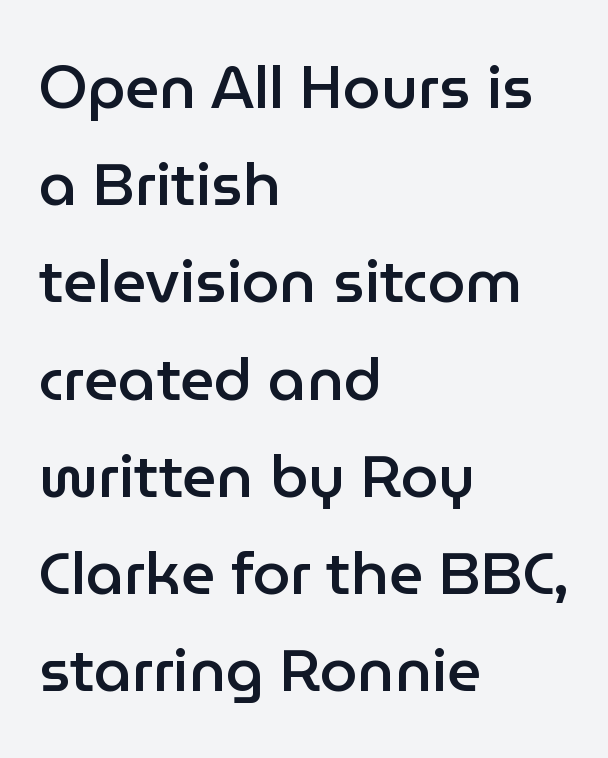
These lines keep a tight, regular rhythm from letter to letter. Leading: standard. Font category for this specimen: sans-serif. This is roman type, the default non-slanted kind.
